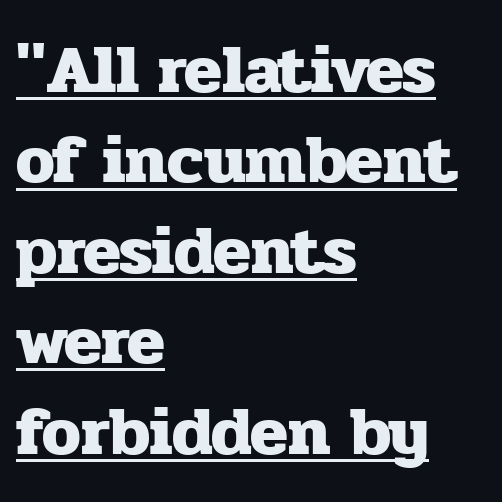
The image shows 69 px heavy serif type, upright; set left-aligned, normal line spacing (1.31x), normal letter spacing, underlined; low stroke contrast and a medium x-height.
